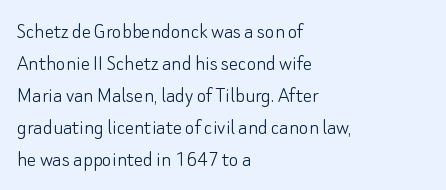
Caption: standard tracking, unaltered. Does the leading feel generous? No, just average. The lines are quadded left. Check the space under the baseline: it is left empty.
